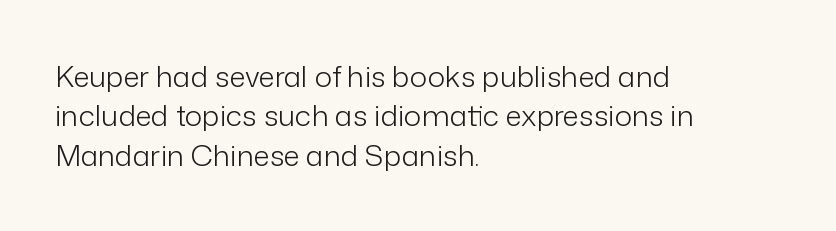
The image shows 29 px light sans-serif type, upright; set left-aligned, normal line spacing (1.36x), normal letter spacing, not underlined; low stroke contrast and a medium x-height.
